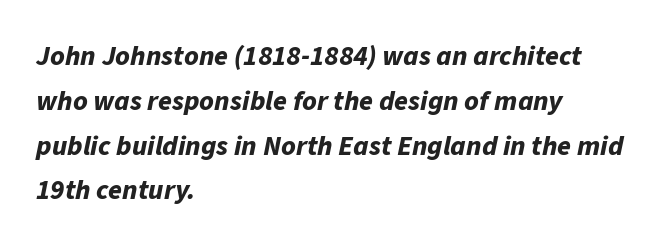
{"italic": "yes", "lean": "right", "slant_degrees": 11, "bold": "yes", "weight": "bold", "width": "normal", "stroke_contrast": "low", "x_height": "medium", "monospaced": "no", "underline": "no", "align": "left", "line_spacing": "normal", "line_spacing_ratio": 1.6, "letter_spacing": "normal", "letter_spacing_em": 0.0, "glyph_px": 28}
